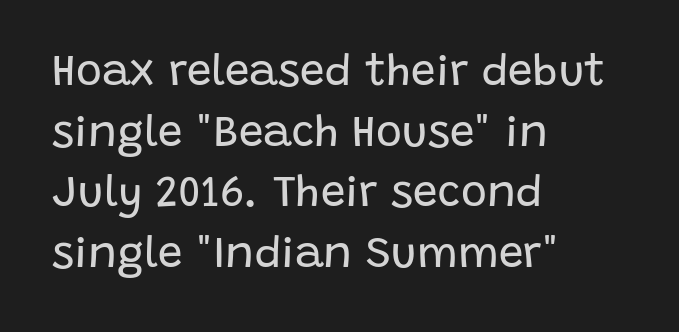
The image shows 44 px regular-weight sans-serif type, upright; set left-aligned, normal line spacing (1.38x), normal letter spacing, not underlined; low stroke contrast and a large x-height.
